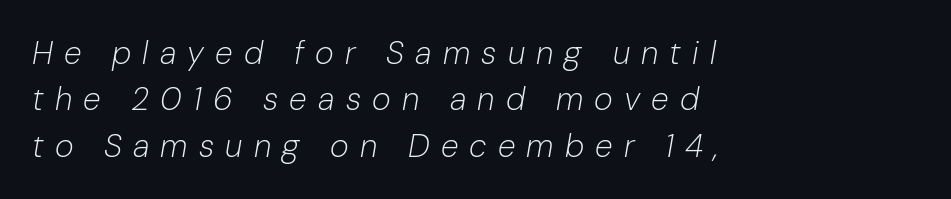
The image shows 32 px light type, italic (leaning right); set left-aligned, normal line spacing (1.45x), unusually wide letter spacing (+0.35 em), not underlined; low stroke contrast and a medium x-height.
